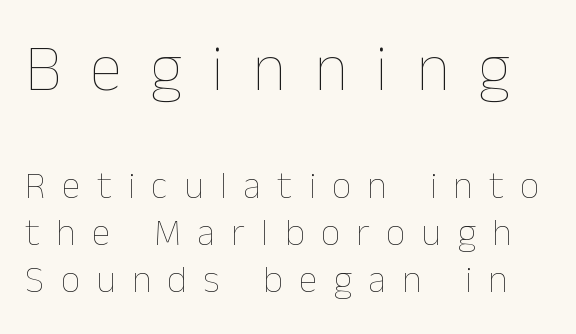
{"italic": "no", "bold": "no", "weight": "thin", "width": "normal", "stroke_contrast": "low", "x_height": "medium", "monospaced": "no", "underline": "no", "line_spacing_ratio": 1.24, "letter_spacing": "wide", "letter_spacing_em": 0.43, "larger_block": "first", "size_ratio": 1.74, "glyph_px": 66}
